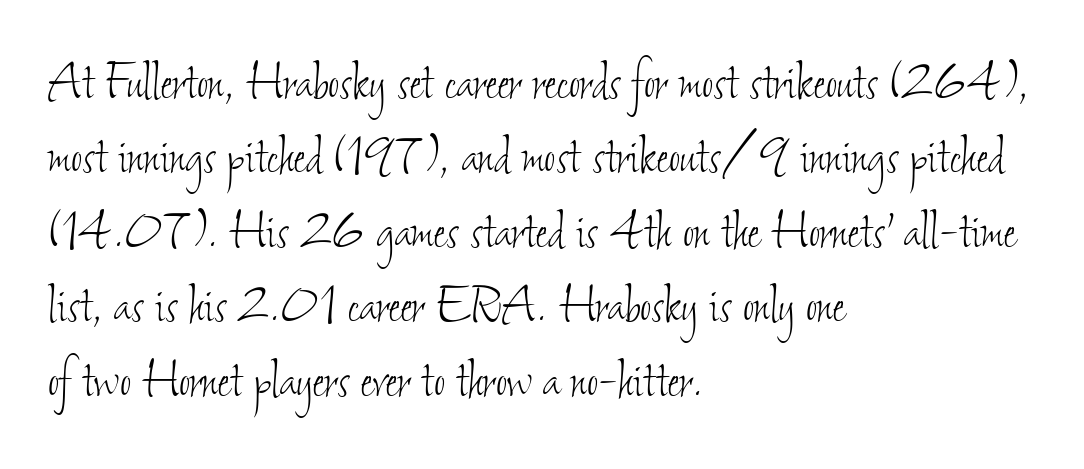
The image shows 61 px thin, condensed type; set left-aligned, line spacing 1.22x, normal letter spacing, not underlined; low stroke contrast and a small x-height.
